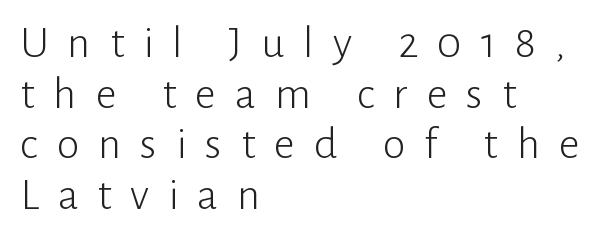
Q: Is the text bold? A: No.
Q: Is the text italic (slanted)? A: No, it is upright.
Q: Is the typeface a serif or a sans-serif typeface? A: Sans-serif.
Q: Is the text underlined? A: No.
Q: How is the paragraph aligned? A: Left-aligned.
Q: Is the spacing between letters normal or unusually wide? A: Unusually wide.
Q: Is the spacing between lines tight, normal or loose? A: Tight.
Q: Width (condensed, normal, or wide)? A: Normal.
Q: Stroke contrast? A: Low.
Q: x-height? A: Medium.
Q: Monospaced? A: No.
